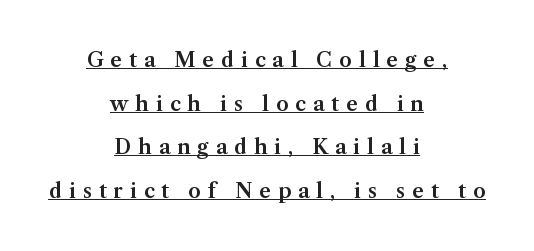
Q: Is the text italic (slanted)? A: No, it is upright.
Q: Is the text underlined? A: Yes.
Q: How is the paragraph aligned? A: Centered.
Q: Is the spacing between letters normal or unusually wide? A: Unusually wide.
Q: Is the spacing between lines tight, normal or loose? A: Loose.
